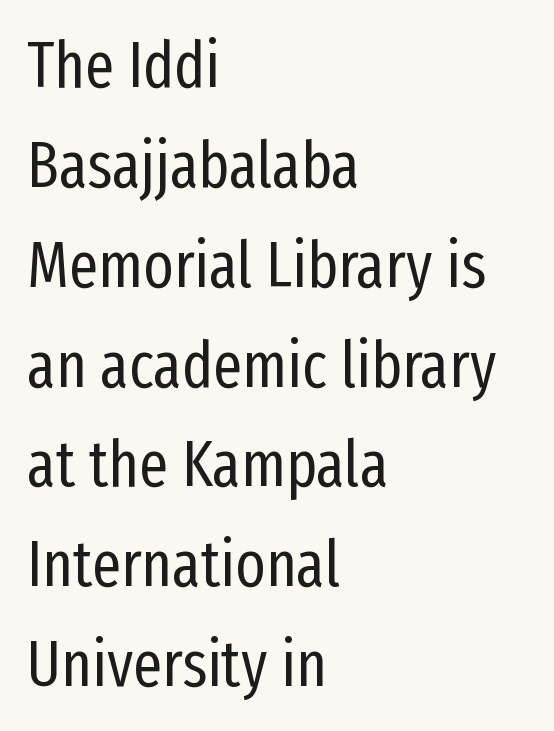
{"serif": "no", "italic": "no", "bold": "no", "weight": "regular", "width": "condensed", "stroke_contrast": "low", "x_height": "medium", "monospaced": "no", "underline": "no", "align": "left", "line_spacing": "normal", "line_spacing_ratio": 1.56, "letter_spacing": "normal", "letter_spacing_em": 0.0, "glyph_px": 64}
